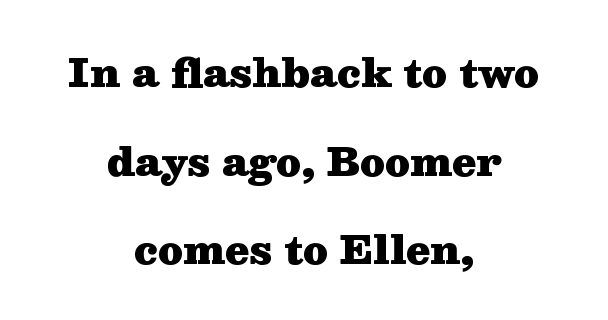
Observe the serifs anchoring each vertical stroke in this sample. The horizontal fit of the characters is conventional and even. Ordinary non-slanted type is in use. If you measured baseline to baseline, you'd find a long distance.
